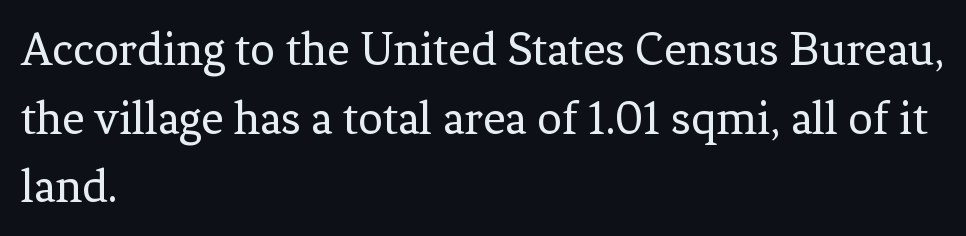
Q: Is the text bold? A: No.
Q: Is the text italic (slanted)? A: No, it is upright.
Q: Is the typeface a serif or a sans-serif typeface? A: Serif.
Q: Is the text underlined? A: No.
Q: How is the paragraph aligned? A: Left-aligned.
Q: Is the spacing between letters normal or unusually wide? A: Normal.
Q: Is the spacing between lines tight, normal or loose? A: Normal.
Q: Width (condensed, normal, or wide)? A: Normal.
Q: Stroke contrast? A: Low.
Q: x-height? A: Medium.
Q: Monospaced? A: No.
